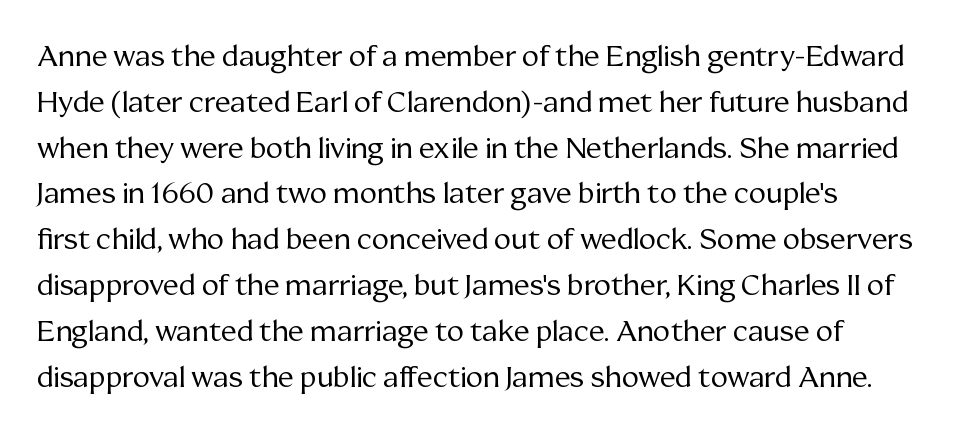
{"serif": "yes", "italic": "no", "bold": "no", "weight": "regular", "width": "normal", "stroke_contrast": "medium", "x_height": "medium", "monospaced": "no", "underline": "no", "line_spacing": "normal", "line_spacing_ratio": 1.58, "letter_spacing": "normal", "letter_spacing_em": 0.0, "glyph_px": 29}
